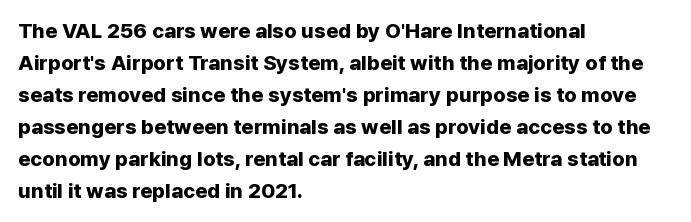
{"italic": "no", "bold": "yes", "underline": "no", "align": "left", "line_spacing": "normal", "line_spacing_ratio": 1.52, "letter_spacing": "normal", "letter_spacing_em": 0.0, "glyph_px": 21}
